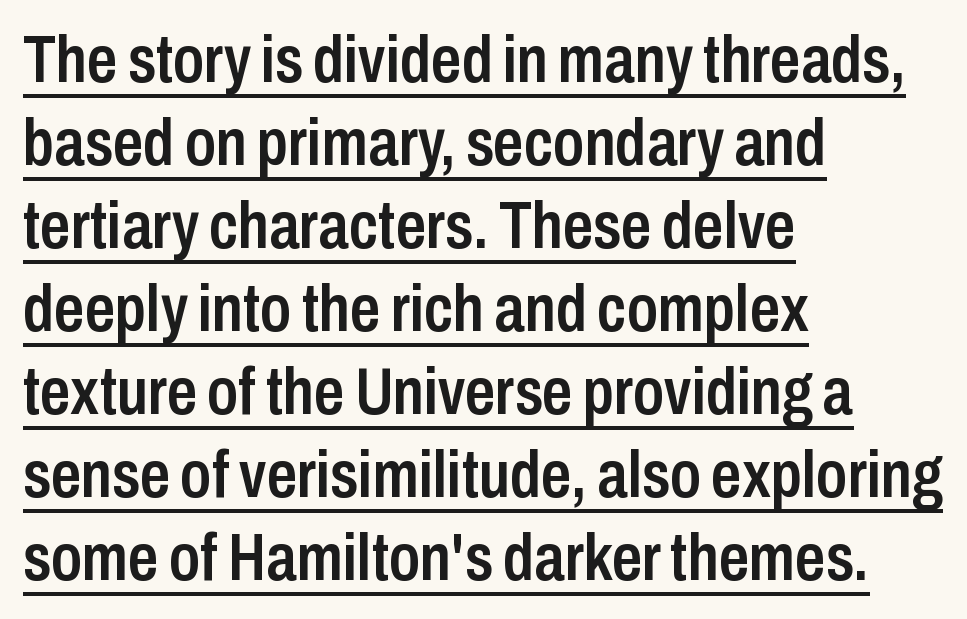
The characters display no serif detailing; their extremities are plain. The lines are quadded left. A roman cut, with each character standing at attention. Notice how a bar underscores the lettering throughout.
